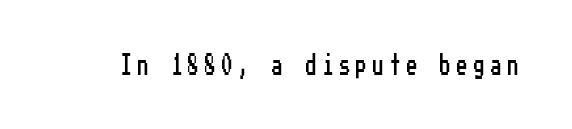
The image shows 21 px text type, upright; set unusually wide letter spacing (+0.3 em), not underlined.
